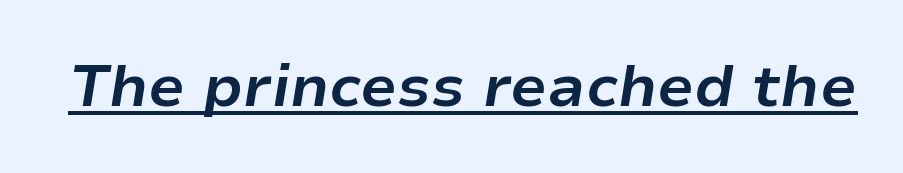
The glyphs are accompanied by a horizontal stroke just below them. Varying glyph widths throughout — classic text-font behaviour. The letters are slanted; this is an italic face. As a designer I'd log this as weight 700, bold. This rendering leaves character spacing at its baseline value.
